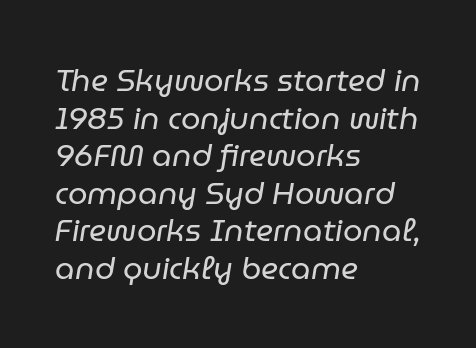
Italic: yes, the glyphs are oblique. All the whitespace from short lines collects on the right. The letters advance in unequal steps, a hallmark of proportional type. Ink coverage per letter is moderate at most.
